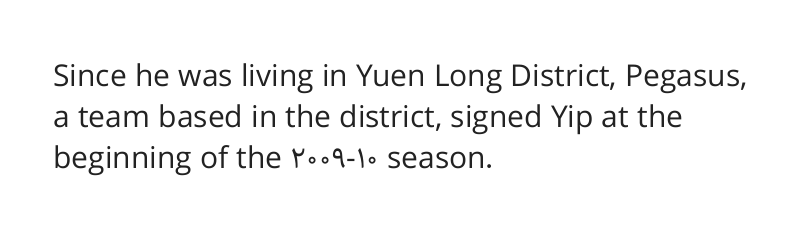
Q: Is the text bold? A: No.
Q: Is the text italic (slanted)? A: No, it is upright.
Q: Is the typeface a serif or a sans-serif typeface? A: Sans-serif.
Q: Is the text underlined? A: No.
Q: How is the paragraph aligned? A: Left-aligned.
Q: Is the spacing between letters normal or unusually wide? A: Normal.
Q: Is the spacing between lines tight, normal or loose? A: Normal.
Q: Width (condensed, normal, or wide)? A: Normal.
Q: Stroke contrast? A: Low.
Q: x-height? A: Medium.
Q: Monospaced? A: No.
